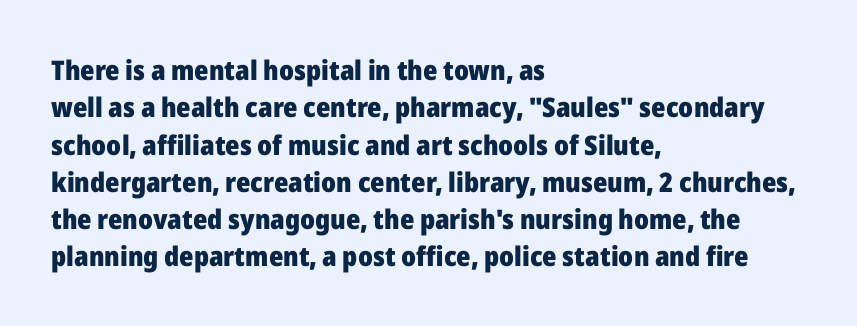
The image shows 27 px bold type, upright; set left-aligned, normal line spacing (1.38x), normal letter spacing, not underlined.
